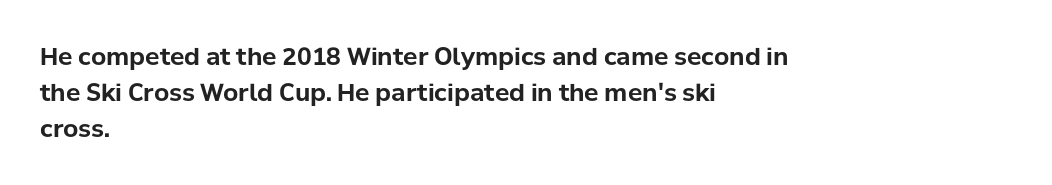
Italic: no, the glyphs are upright roman. Reading down the column, the eye jumps a familiar distance to each next line. Each row of text sits above clean, open space. Chunky letters — that's bold for sure.
